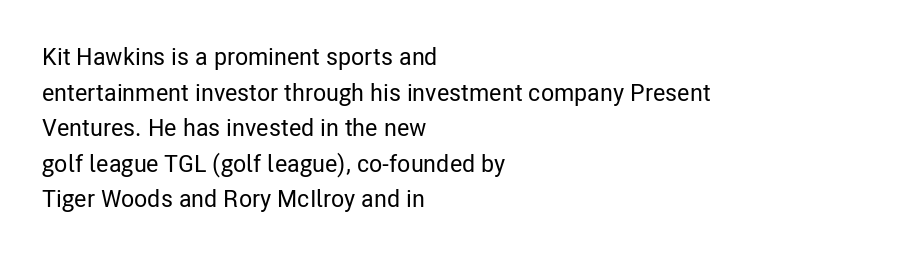
{"italic": "no", "underline": "no", "align": "left", "line_spacing": "normal", "line_spacing_ratio": 1.48, "letter_spacing": "normal", "letter_spacing_em": 0.0, "glyph_px": 24}
